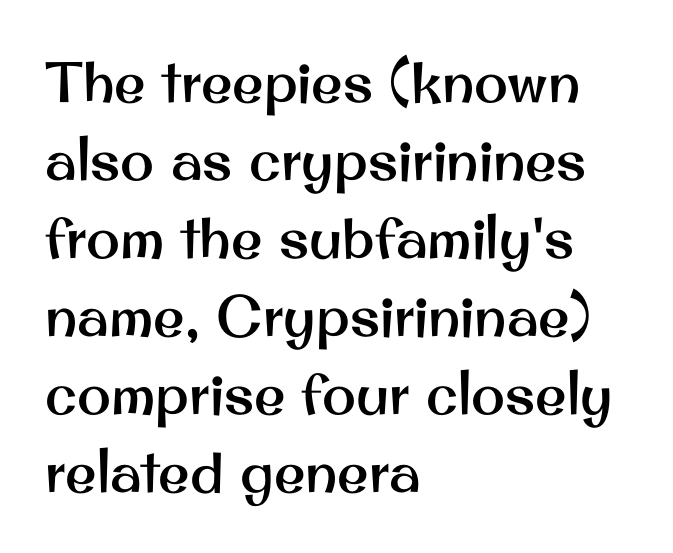
Leftover space on each line is placed entirely after the last word. Characters remain perfectly vertical along every line. Anything drawn beneath the words? Only blank space. Spacing between characters is what you'd get straight out of the box.
